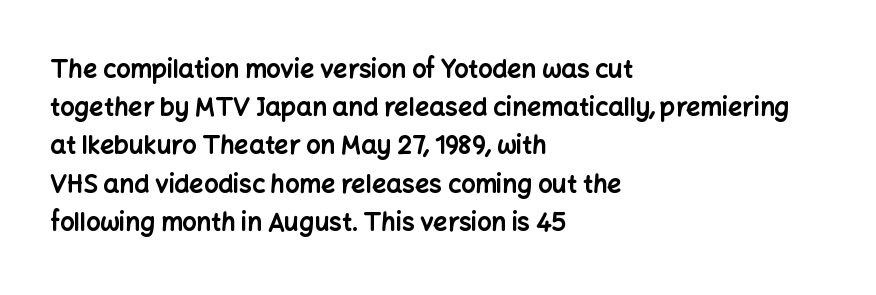
Q: Is the text bold? A: Yes.
Q: Is the text italic (slanted)? A: No, it is upright.
Q: Is the text underlined? A: No.
Q: How is the paragraph aligned? A: Left-aligned.
Q: Is the spacing between letters normal or unusually wide? A: Normal.
Q: Is the spacing between lines tight, normal or loose? A: Normal.
